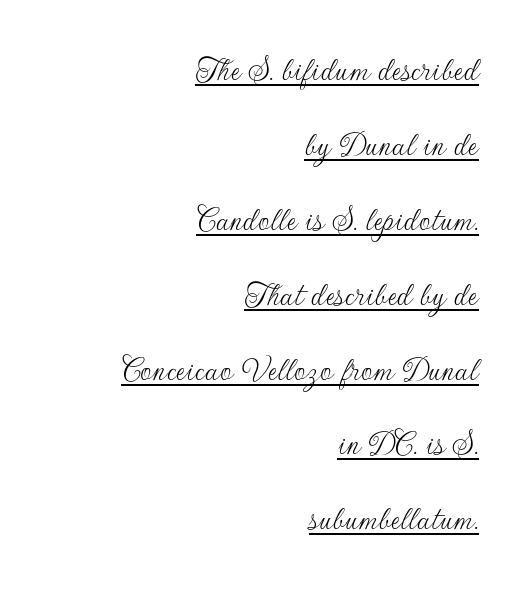
The gaps between neighbouring characters are ordinary and unremarkable. The paragraph shown leans on its right margin. The weight would be labelled regular, book, light, or lighter still. Reading down the column, the eye jumps a long way to each next line. Each letter keeps its own natural width here, so spacing adapts to shape.
